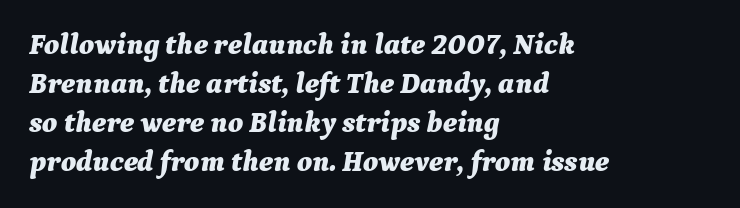
Each letter keeps its own natural width here, so spacing adapts to shape. The specimen reads as italic at a glance. The compositor pushed each line to the left boundary. The letterforms sit shoulder to shoulder at normal distance. The face used here has the dense, thick strokes of a bold. Underlining? Definitely not there.
